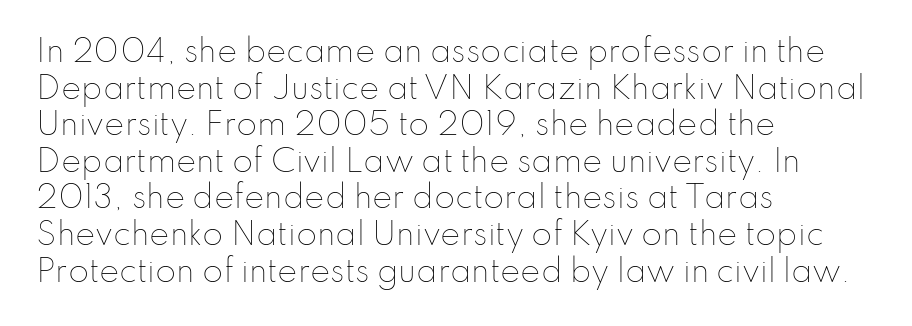
Quick note: not italic, upright. Each word holds together tightly as a unit, with standard inter-letter gaps. The letterforms sit at book weight or below. The face used here is proportionally spaced, like ordinary book or web type.
